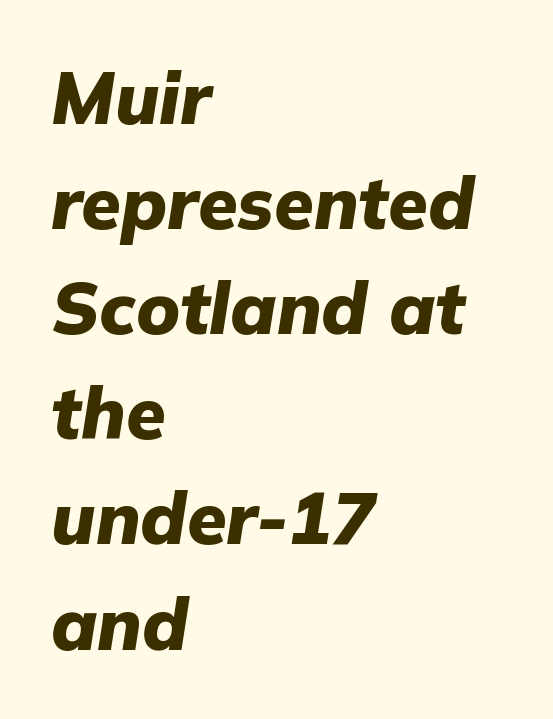
The lettering tilts uniformly, giving the passage an italic look. The passage shown stacks its lines at a standard gap. The strip under each line holds only bare page. The tracking reads as untouched default to a designer's eye. Line starts are locked; line ends wander. Looks like regular typesetting: each glyph gets only the width it needs.
